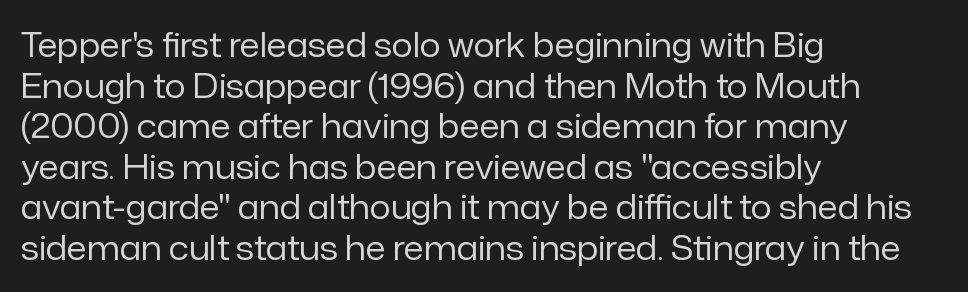
{"serif": "no", "italic": "no", "bold": "no", "weight": "regular", "width": "normal", "stroke_contrast": "low", "x_height": "medium", "monospaced": "no", "underline": "no", "align": "left", "line_spacing_ratio": 1.23, "letter_spacing": "normal", "letter_spacing_em": 0.0, "glyph_px": 33}
